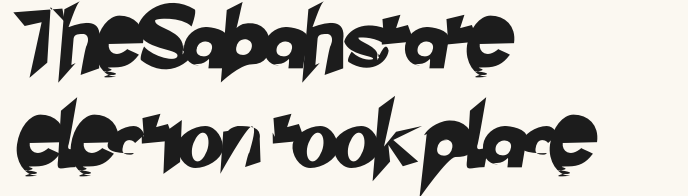
Just letters on the line, the space beneath them empty. Note the varied advance widths — an 'i' is clearly narrower than an 'm'. The text was rendered using a sans face with plain stroke endings. Where is the straight margin? On the left. Honestly, the letter spacing is just normal — you wouldn't notice it. Normally led — the rows are evenly, conventionally spaced.
